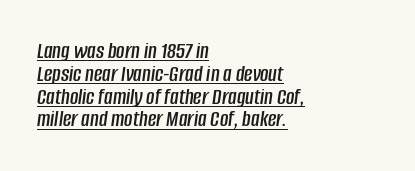
{"italic": "yes", "lean": "right", "slant_degrees": 8, "underline": "yes", "align": "left", "line_spacing": "tight", "line_spacing_ratio": 0.99, "letter_spacing": "normal", "letter_spacing_em": 0.0, "glyph_px": 23}
